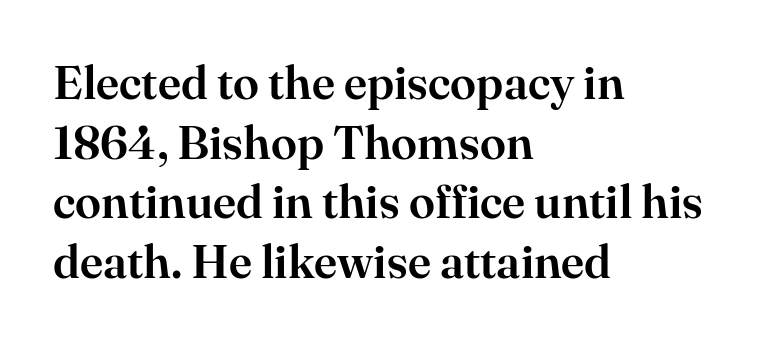
Q: Is the text italic (slanted)? A: No, it is upright.
Q: Is the typeface a serif or a sans-serif typeface? A: Serif.
Q: Is the text underlined? A: No.
Q: How is the paragraph aligned? A: Left-aligned.
Q: Is the spacing between letters normal or unusually wide? A: Normal.
Q: Is the spacing between lines tight, normal or loose? A: Normal.
Q: Width (condensed, normal, or wide)? A: Normal.
Q: Stroke contrast? A: High.
Q: x-height? A: Small.
Q: Monospaced? A: No.
